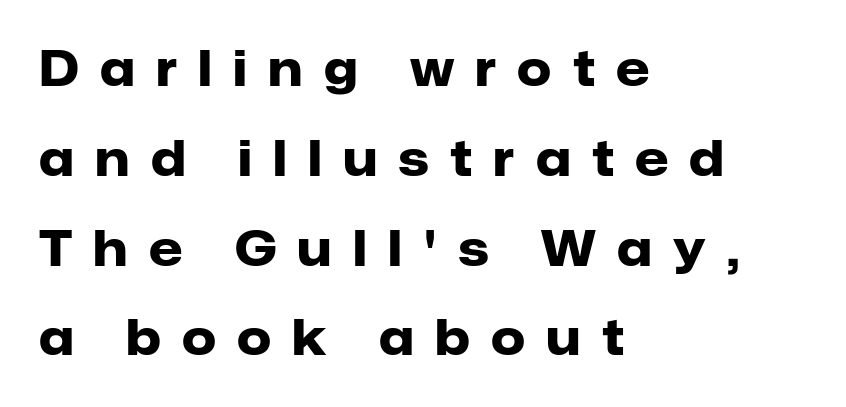
The image shows 48 px heavy sans-serif type, upright; set left-aligned, line spacing 1.87x, unusually wide letter spacing (+0.44 em), not underlined; low stroke contrast and a medium x-height.
